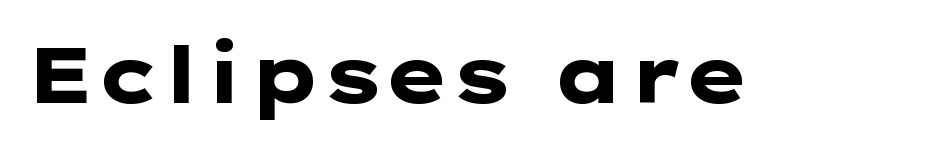
Does extra space separate the letters? No, they use regular spacing. Strokes here are thick enough to call this a true bold. Nope, not italic — everything's standing straight. Nothing sits at the stroke ends, so this counts as sans-serif.
